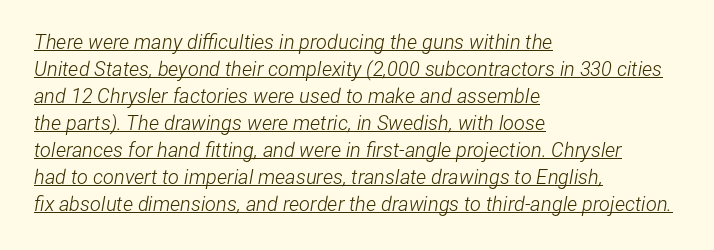
{"italic": "yes", "lean": "right", "slant_degrees": 12, "bold": "no", "underline": "yes", "align": "left", "line_spacing": "normal", "line_spacing_ratio": 1.35, "letter_spacing": "normal", "letter_spacing_em": 0.0, "glyph_px": 20}
